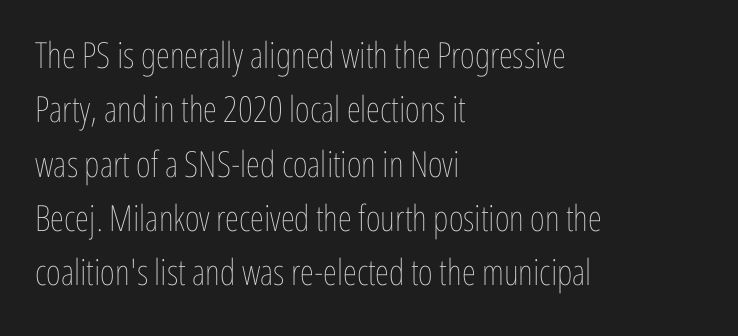
The image shows 36 px thin, condensed type, upright; set left-aligned, normal line spacing (1.51x), normal letter spacing, not underlined; low stroke contrast and a medium x-height.
